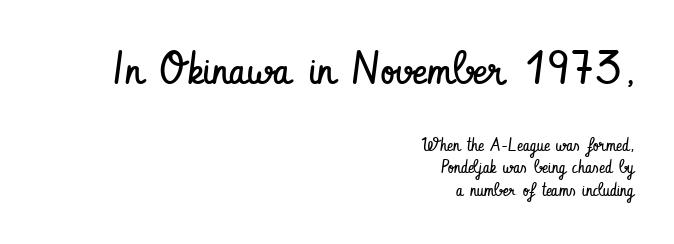
{"serif": "no", "italic": "no", "bold": "no", "weight": "regular", "width": "condensed", "stroke_contrast": "low", "x_height": "small", "monospaced": "no", "underline": "no", "align": "right", "line_spacing": "normal", "line_spacing_ratio": 1.26, "letter_spacing": "normal", "letter_spacing_em": 0.0, "larger_block": "first", "size_ratio": 2.5, "glyph_px": 45}
